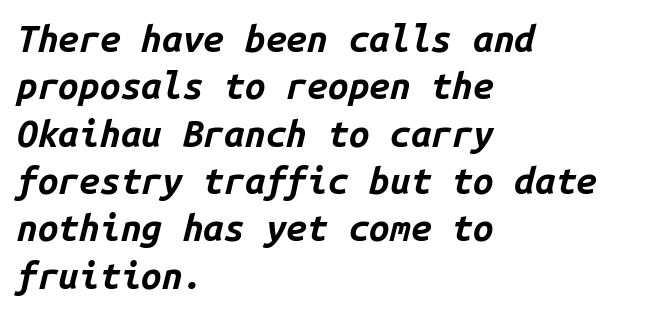
{"italic": "yes", "lean": "right", "slant_degrees": 14, "bold": "yes", "weight": "bold", "width": "normal", "stroke_contrast": "low", "x_height": "medium", "monospaced": "yes", "underline": "no", "align": "left", "line_spacing": "normal", "line_spacing_ratio": 1.28, "letter_spacing": "normal", "letter_spacing_em": 0.0, "glyph_px": 37}
